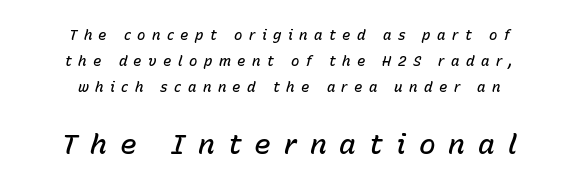
{"italic": "yes", "lean": "right", "slant_degrees": 15, "bold": "semi", "weight": "semibold", "width": "normal", "stroke_contrast": "low", "x_height": "medium", "monospaced": "no", "underline": "no", "align": "center", "line_spacing_ratio": 1.86, "letter_spacing": "wide", "letter_spacing_em": 0.46, "larger_block": "second", "size_ratio": 2.0, "glyph_px": 28}
